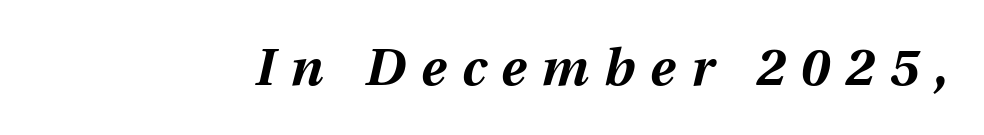
Q: Is the text bold? A: Yes.
Q: Is the text italic (slanted)? A: Yes, it leans right by about 12 degrees.
Q: Is the text underlined? A: No.
Q: Is the spacing between letters normal or unusually wide? A: Unusually wide.
Q: Width (condensed, normal, or wide)? A: Normal.
Q: Stroke contrast? A: Medium.
Q: x-height? A: Medium.
Q: Monospaced? A: No.
